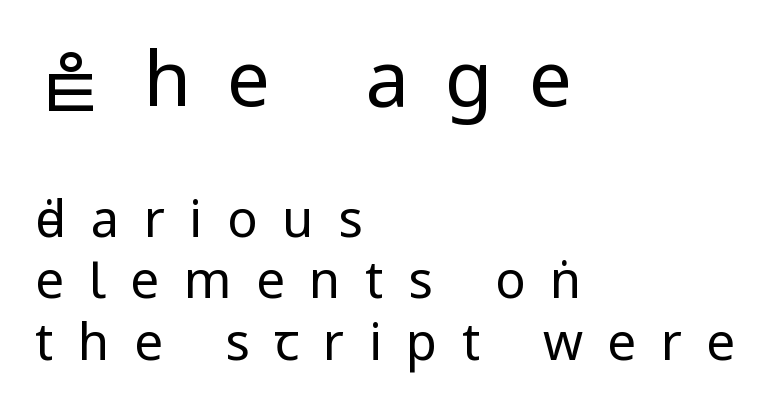
Spacing verdict: proportional, widths tailored to each character. If you squint, the top block still reads clearly — it's the larger of the two. You could only call the tracking loose — the letters float apart. Descenders hang freely into open space. Line starts are locked; line ends wander. Does the lettering tilt? It doesn't — this is upright.
